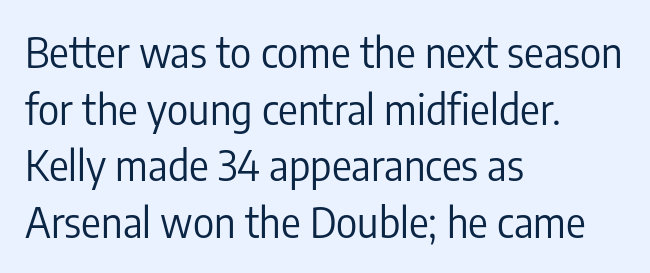
The image shows 41 px regular-weight, condensed sans-serif type, upright; set left-aligned, normal line spacing (1.38x), normal letter spacing, not underlined; low stroke contrast and a medium x-height.
